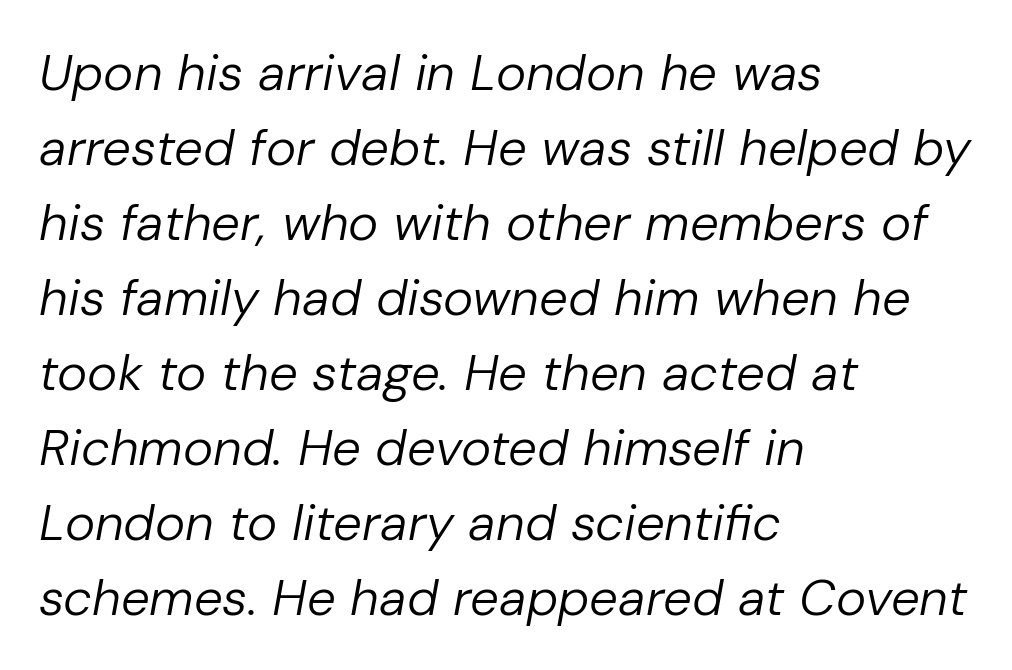
The image shows 51 px regular-weight type, italic (leaning right); set left-aligned, normal line spacing (1.47x), normal letter spacing, not underlined; low stroke contrast and a medium x-height.
